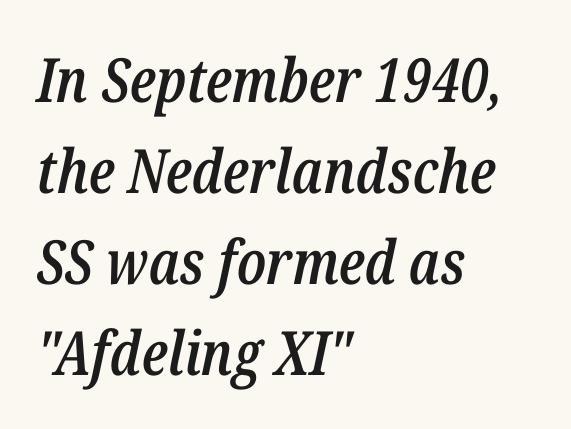
Clear beneath every line of the passage. This sample has the flowing, uneven cadence of proportional lettering. Normally led — the rows are evenly, conventionally spaced. A semibold gives these letters moderate extra thickness, short of bold. Notice how the passage keeps a crisp vertical edge on the left only.
